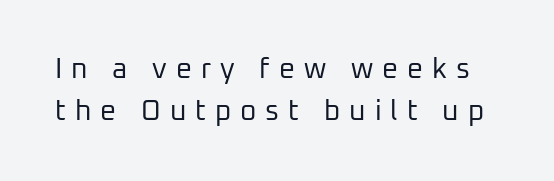
The image shows 28 px regular-weight sans-serif type, upright; set normal line spacing (1.49x), unusually wide letter spacing (+0.32 em), not underlined; low stroke contrast and a medium x-height.
